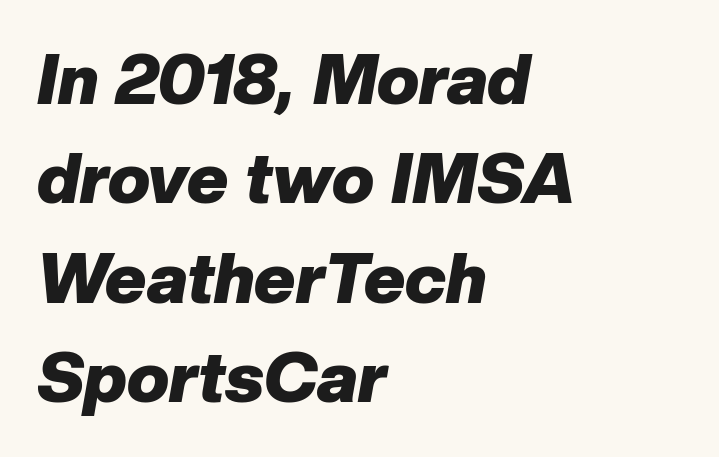
{"italic": "yes", "lean": "right", "slant_degrees": 10, "bold": "yes", "weight": "heavy", "width": "normal", "stroke_contrast": "low", "x_height": "medium", "monospaced": "no", "underline": "no", "align": "left", "line_spacing": "normal", "line_spacing_ratio": 1.42, "letter_spacing": "normal", "letter_spacing_em": 0.0, "glyph_px": 70}
